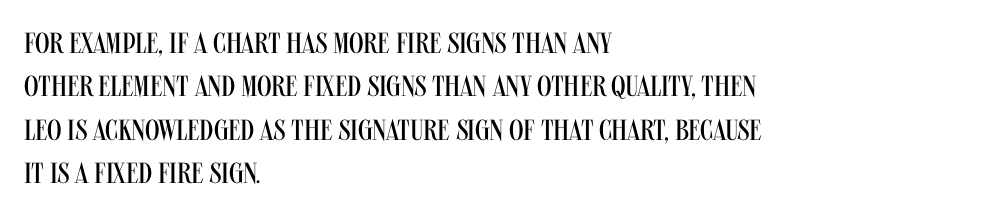
The image shows 29 px regular-weight, condensed sans-serif type, upright; set left-aligned, normal line spacing (1.5x), normal letter spacing, not underlined; medium stroke contrast and a large x-height.
